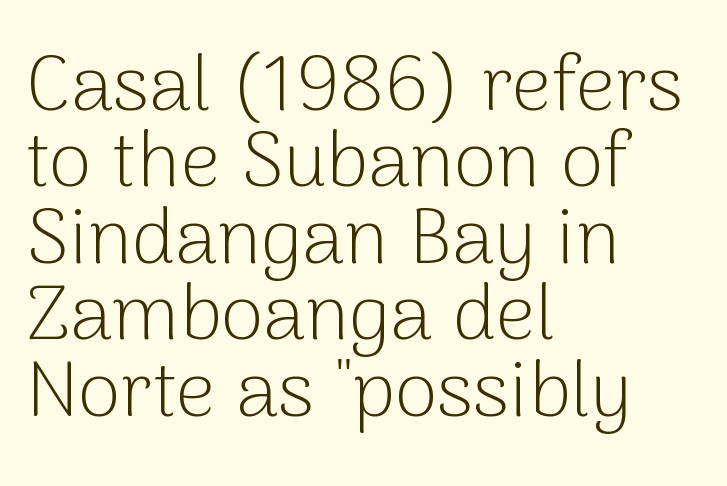
This rendering employs a face without finishing strokes, i.e., a sans-serif. Successive baselines arrive quickly, one right under another. No letter is thick-stroked: the sample isn't bold. Every stem runs plumb, perpendicular to the baseline.
